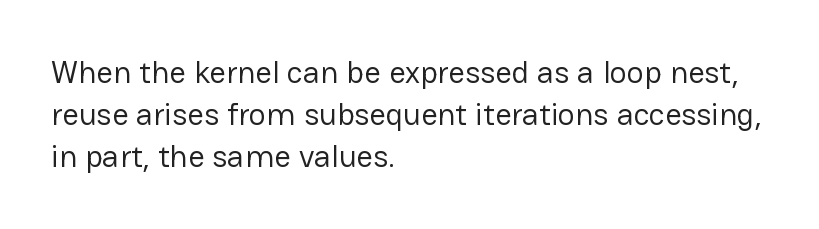
The image shows 32 px regular-weight sans-serif type, upright; set left-aligned, normal line spacing (1.32x), normal letter spacing, not underlined; low stroke contrast and a medium x-height.
